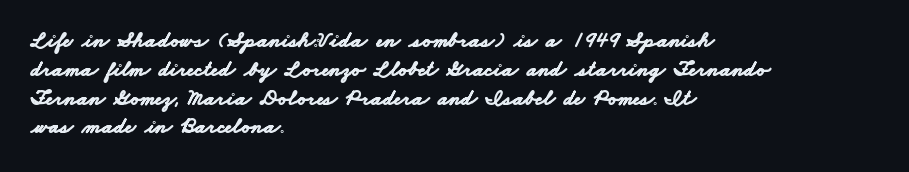
The image shows 22 px bold type; set left-aligned, normal line spacing (1.31x), normal letter spacing, not underlined.
